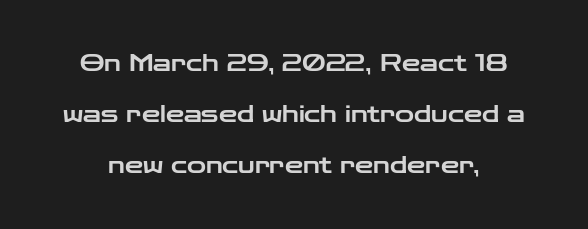
No italicization has been applied; the sample stays upright. Does the leading feel generous? Absolutely, it's lavish. Inter-character spacing is left at the font's built-in metrics. Words float on clear page, feet unadorned.
